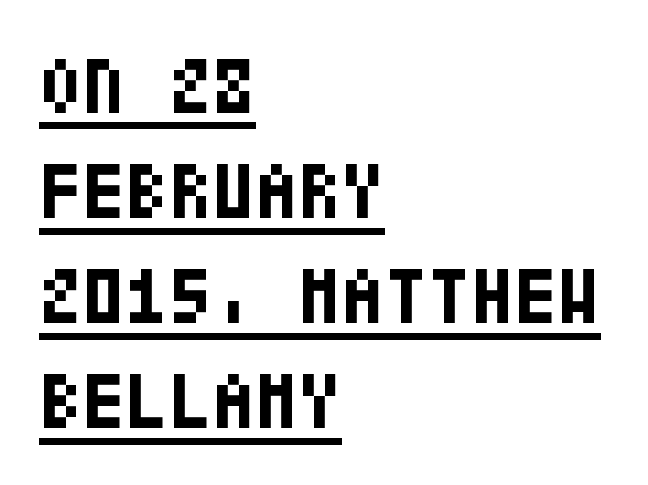
The image shows 79 px bold, condensed sans-serif type, upright; set left-aligned, normal line spacing (1.33x), normal letter spacing, underlined; low stroke contrast and a large x-height.
